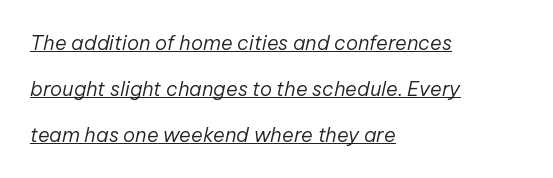
The image shows 20 px text type, italic (leaning right); set left-aligned, loose line spacing (2.29x), normal letter spacing, underlined.
